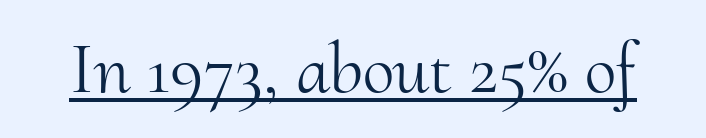
Q: Is the text bold? A: No.
Q: Is the text italic (slanted)? A: No, it is upright.
Q: Is the typeface a serif or a sans-serif typeface? A: Serif.
Q: Is the text underlined? A: Yes.
Q: Is the spacing between letters normal or unusually wide? A: Normal.
Q: Width (condensed, normal, or wide)? A: Normal.
Q: Stroke contrast? A: Medium.
Q: x-height? A: Small.
Q: Monospaced? A: No.
